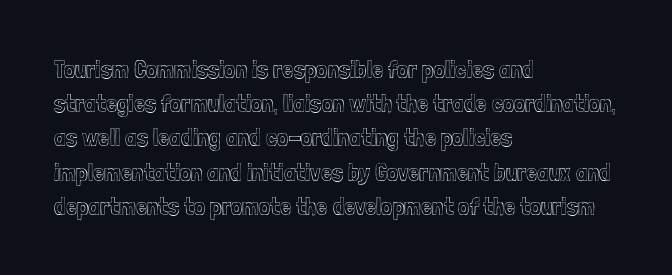
The image shows 25 px text type, upright; set left-aligned, normal line spacing (1.37x), normal letter spacing, not underlined.
